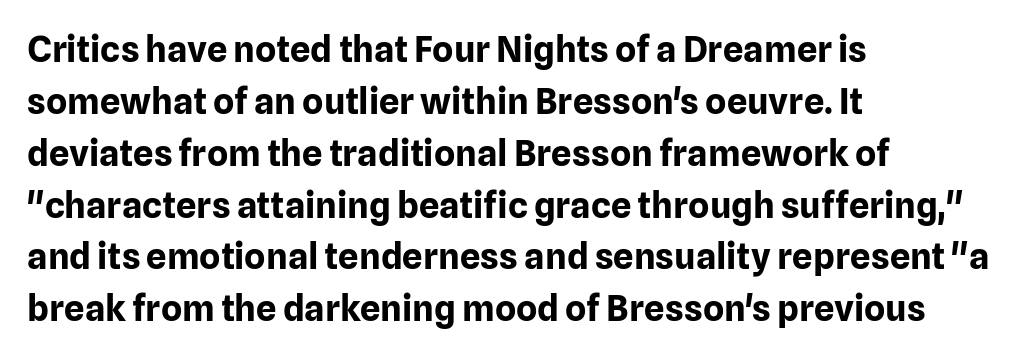
{"serif": "no", "italic": "no", "bold": "yes", "weight": "bold", "width": "normal", "stroke_contrast": "low", "x_height": "medium", "monospaced": "no", "underline": "no", "align": "left", "line_spacing": "normal", "line_spacing_ratio": 1.44, "letter_spacing": "normal", "letter_spacing_em": 0.0, "glyph_px": 36}
